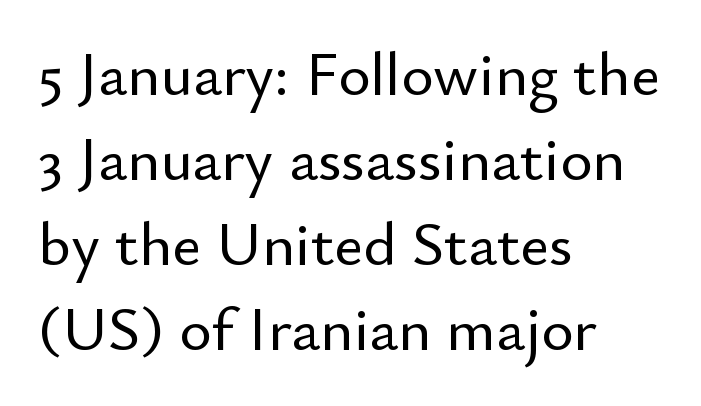
The letters advance in unequal steps, a hallmark of proportional type. A typesetter would mark this as roman, not italic. The passage shown is not underscored anywhere. Baseline-to-baseline distance is the conventional proportion of letter height.
